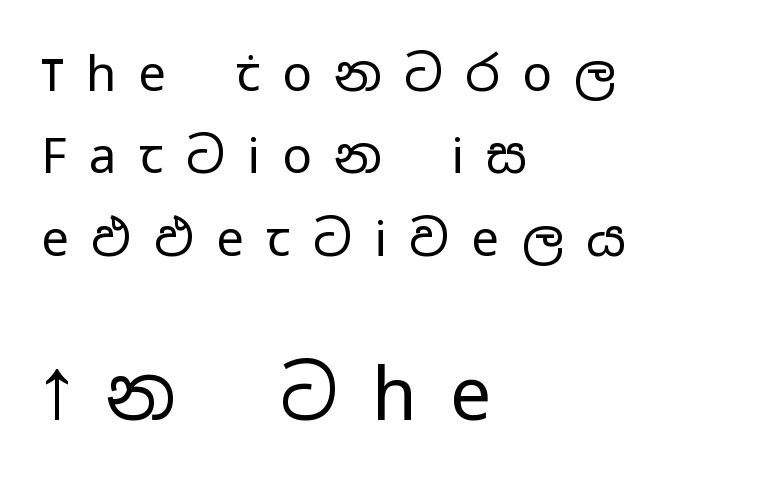
{"serif": "no", "italic": "no", "bold": "no", "weight": "regular", "width": "wide", "stroke_contrast": "low", "x_height": "medium", "monospaced": "no", "underline": "no", "align": "left", "line_spacing": "normal", "line_spacing_ratio": 1.68, "letter_spacing": "wide", "letter_spacing_em": 0.46, "larger_block": "second", "size_ratio": 1.49, "glyph_px": 73}
